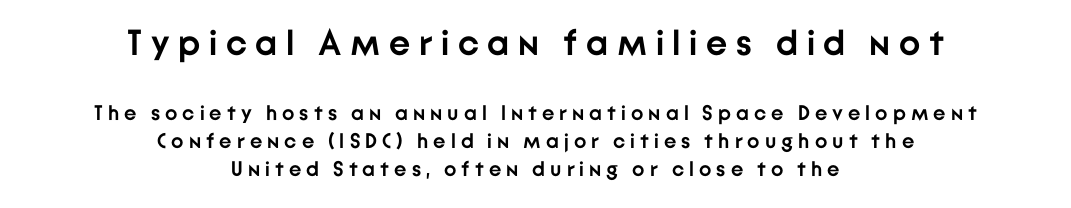
The image shows 36 px semibold sans-serif type, upright; set centered, normal line spacing (1.34x), unusually wide letter spacing (+0.24 em), not underlined; the first (top) block is 1.71x larger; low stroke contrast and a medium x-height.
